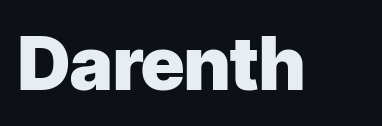
Has an underline been added? It has not. Heft: maximum for text — a bold. Here the designer chose a conventional face with non-uniform glyph widths. Style check: upright.
